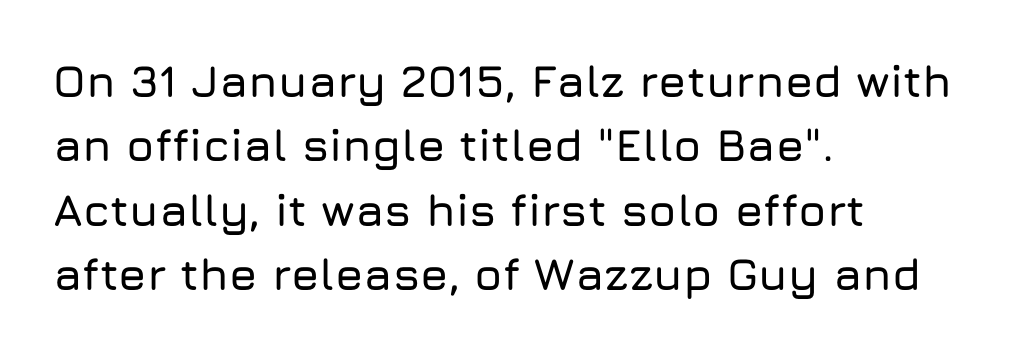
The image shows 45 px sans-serif type, upright; set left-aligned, normal line spacing (1.43x), normal letter spacing, not underlined; low stroke contrast and a medium x-height.
